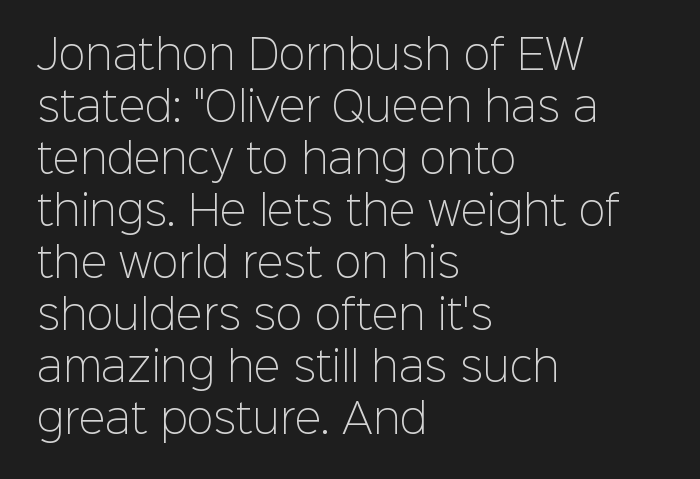
Q: Is the text bold? A: No.
Q: Is the text italic (slanted)? A: No, it is upright.
Q: Is the typeface a serif or a sans-serif typeface? A: Sans-serif.
Q: Is the text underlined? A: No.
Q: How is the paragraph aligned? A: Left-aligned.
Q: Is the spacing between letters normal or unusually wide? A: Normal.
Q: Is the spacing between lines tight, normal or loose? A: Normal.
Q: Width (condensed, normal, or wide)? A: Normal.
Q: Stroke contrast? A: Low.
Q: x-height? A: Medium.
Q: Monospaced? A: No.
